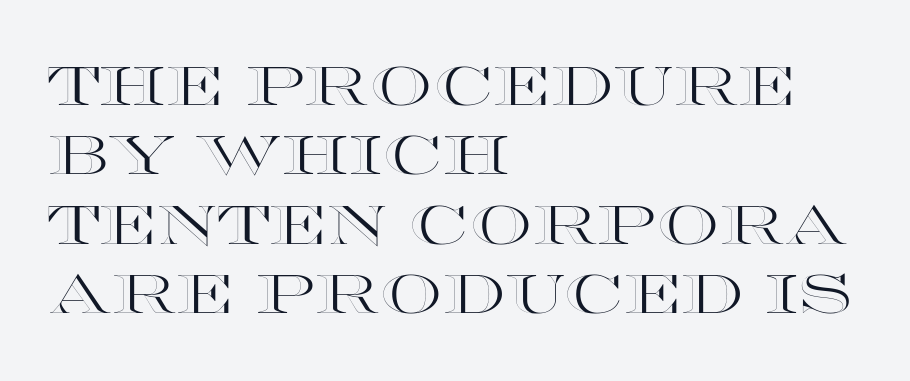
Q: Is the text italic (slanted)? A: No, it is upright.
Q: Is the text underlined? A: No.
Q: How is the paragraph aligned? A: Left-aligned.
Q: Is the spacing between letters normal or unusually wide? A: Normal.
Q: Is the spacing between lines tight, normal or loose? A: Normal.
Q: Width (condensed, normal, or wide)? A: Wide.
Q: x-height? A: Large.
Q: Monospaced? A: No.
